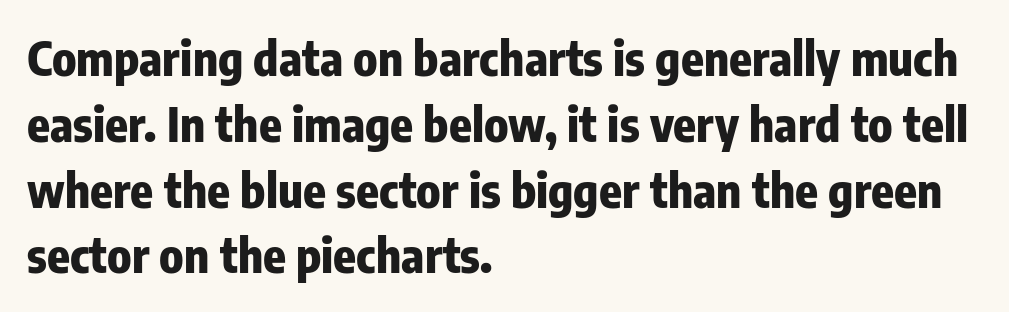
Each letter keeps its own natural width here, so spacing adapts to shape. The lines are quadded left. Its strokes are broad and dark, the hallmark of bold type. The typeface chosen for these lines omits serifs.
